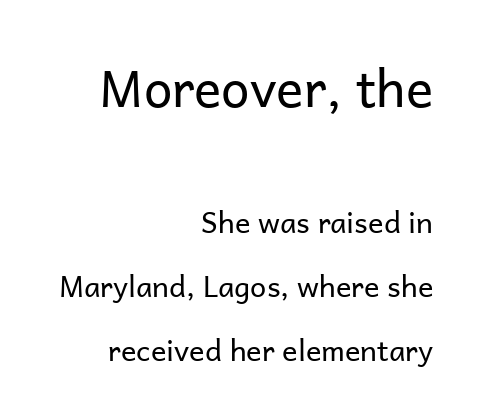
The image shows 51 px regular-weight sans-serif type, upright; set right-aligned, loose line spacing (2.2x), normal letter spacing, not underlined; the first (top) block is 1.76x larger; low stroke contrast and a medium x-height.
